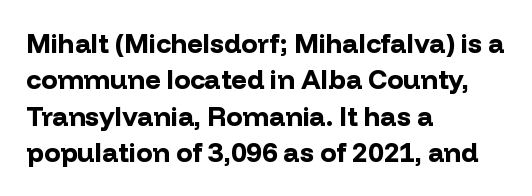
The image shows 27 px bold type, upright; set left-aligned, normal line spacing (1.35x), normal letter spacing, not underlined.
